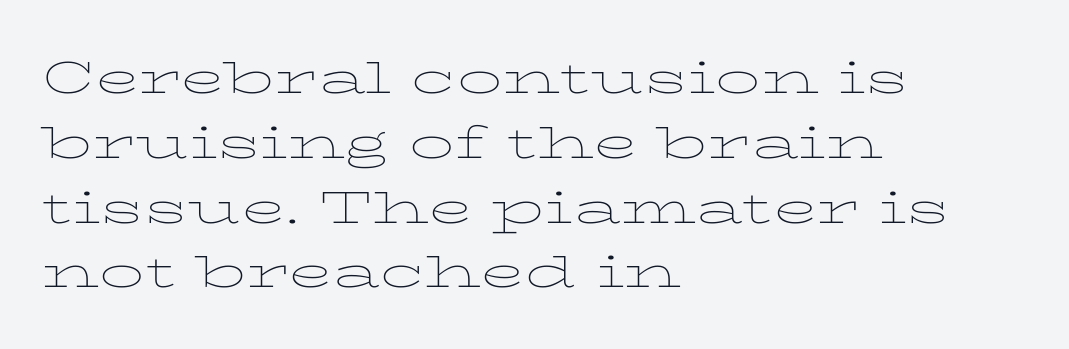
The image shows 45 px thin, wide serif type, upright; set left-aligned, normal line spacing (1.44x), normal letter spacing, not underlined; low stroke contrast and a medium x-height.
